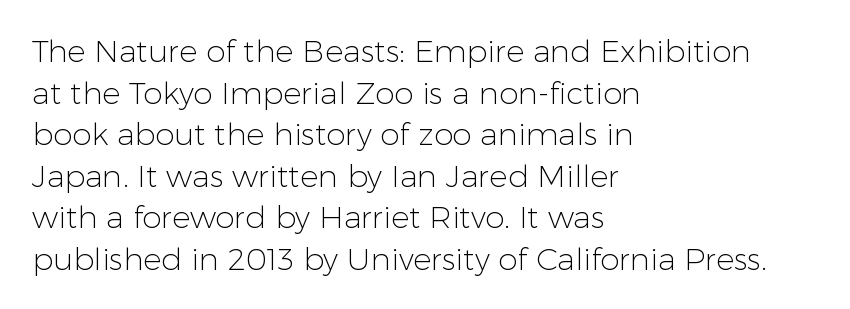
{"serif": "no", "italic": "no", "bold": "no", "weight": "light", "width": "normal", "stroke_contrast": "low", "x_height": "medium", "monospaced": "no", "underline": "no", "align": "left", "line_spacing": "normal", "line_spacing_ratio": 1.34, "letter_spacing": "normal", "letter_spacing_em": 0.0, "glyph_px": 31}
